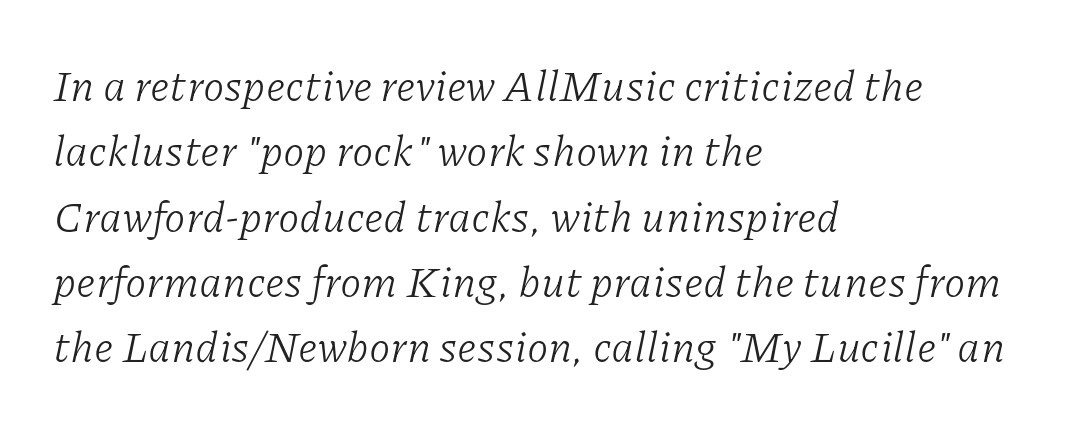
Q: Is the text bold? A: No.
Q: Is the text italic (slanted)? A: Yes, it leans right by about 11 degrees.
Q: Is the typeface a serif or a sans-serif typeface? A: Serif.
Q: Is the text underlined? A: No.
Q: How is the paragraph aligned? A: Left-aligned.
Q: Is the spacing between letters normal or unusually wide? A: Normal.
Q: Is the spacing between lines tight, normal or loose? A: Normal.
Q: Width (condensed, normal, or wide)? A: Normal.
Q: Stroke contrast? A: Low.
Q: x-height? A: Medium.
Q: Monospaced? A: No.
